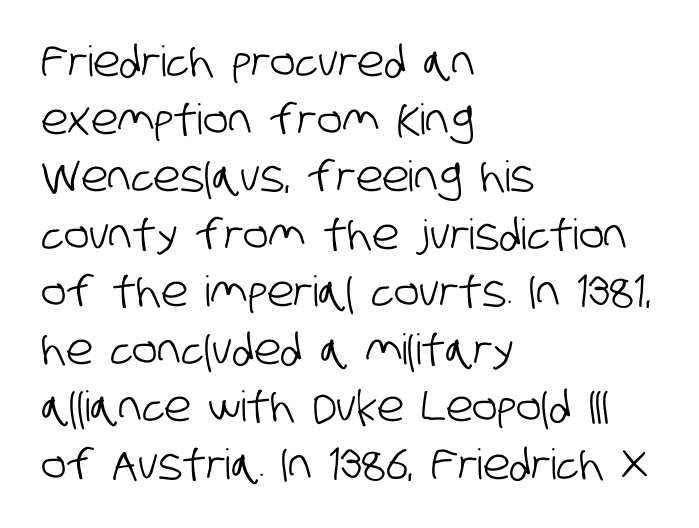
Type style note: lacks serifs. Horizontal alignment here is leftward, the default for most running prose. Underlining? Definitely not there. The gaps between neighbouring characters are ordinary and unremarkable. The letters advance in unequal steps, a hallmark of proportional type.
